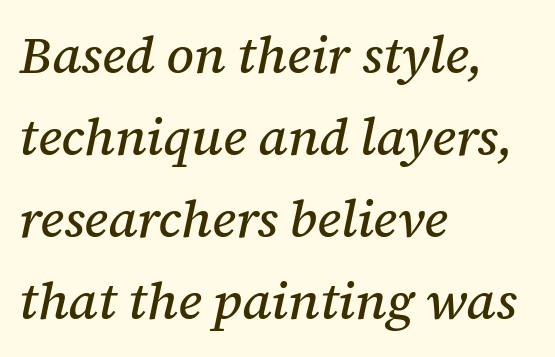
Each letter's strokes conclude with small projecting serifs. These lines keep a tight, regular rhythm from letter to letter. Spacing verdict: proportional, widths tailored to each character. Slant detected: the letters are inclined.
